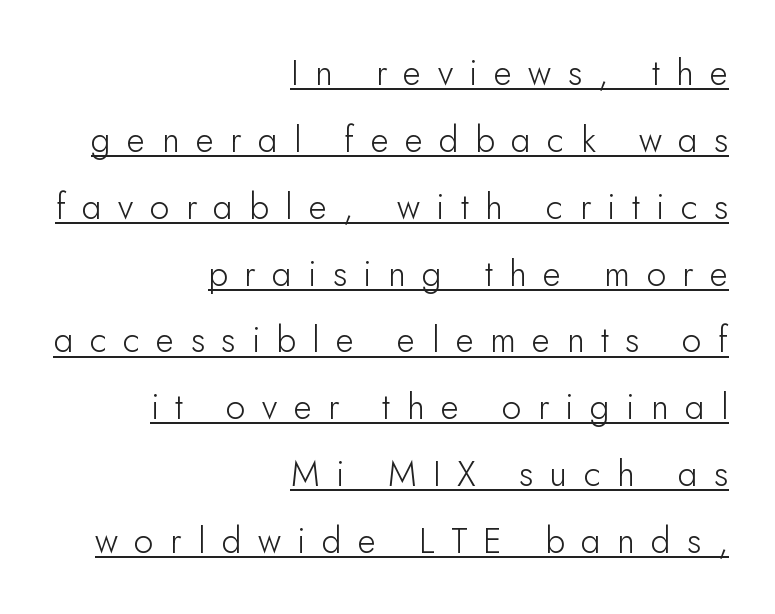
{"serif": "no", "italic": "no", "bold": "no", "weight": "light", "width": "normal", "stroke_contrast": "low", "x_height": "small", "monospaced": "no", "underline": "yes", "align": "right", "line_spacing": "loose", "line_spacing_ratio": 1.91, "letter_spacing": "wide", "letter_spacing_em": 0.47, "glyph_px": 35}
